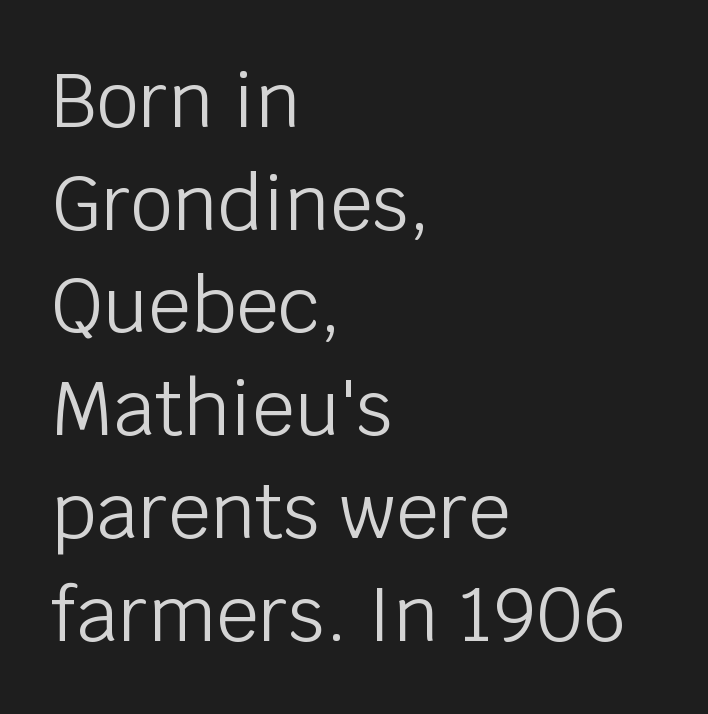
{"serif": "no", "italic": "no", "bold": "no", "weight": "light", "width": "normal", "stroke_contrast": "low", "x_height": "large", "monospaced": "no", "underline": "no", "align": "left", "line_spacing": "normal", "line_spacing_ratio": 1.37, "letter_spacing": "normal", "letter_spacing_em": 0.0, "glyph_px": 75}
